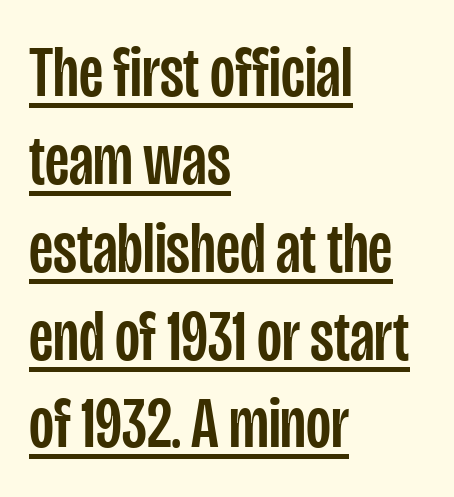
The image shows 72 px condensed sans-serif type, upright; set left-aligned, line spacing 1.22x, normal letter spacing, underlined; low stroke contrast and a large x-height.
